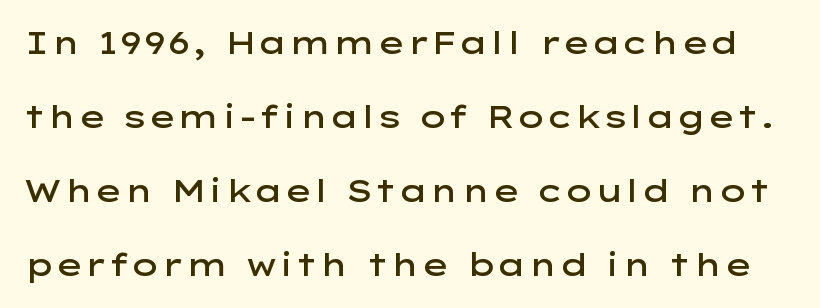
Does the weight exceed regular? Yes, but only to semibold. Is the letter spacing exaggerated? No — it looks like the ordinary default. Ordinary non-slanted type is in use. If you measured baseline to baseline, you'd find a long distance. Examine the stroke ends and you'll find no serifs. Quick note: underline off.
